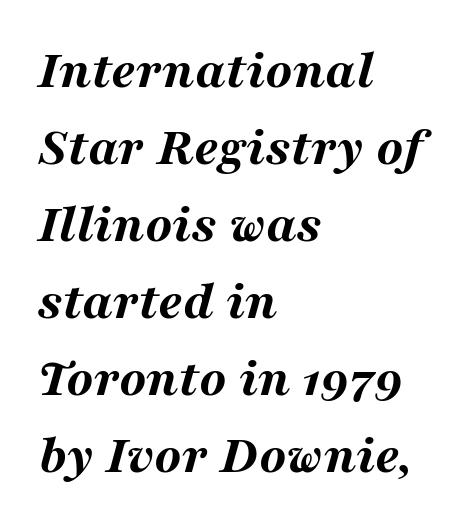
Glyph-to-glyph distance matches everyday printed text. Words float on clear page, feet unadorned. The lines are quadded left. The face used here has the dense, thick strokes of a bold. The text carries the slant typical of an italic or oblique font. Note the varied advance widths — an 'i' is clearly narrower than an 'm'.
